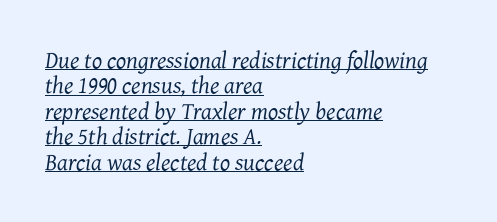
Between one letter and the next there's only the usual sliver of space. Stroke thickness stays within the range of a standard reading face or lighter. Leading is clearly below the norm, producing a dense column. The text block is weighted toward the left margin, trailing off unevenly rightward.
